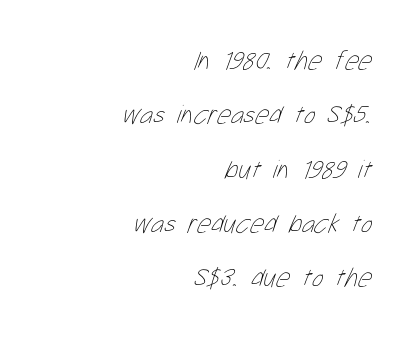
{"bold": "no", "underline": "no", "align": "right", "line_spacing": "loose", "line_spacing_ratio": 2.01, "letter_spacing": "normal", "letter_spacing_em": 0.0, "glyph_px": 27}
